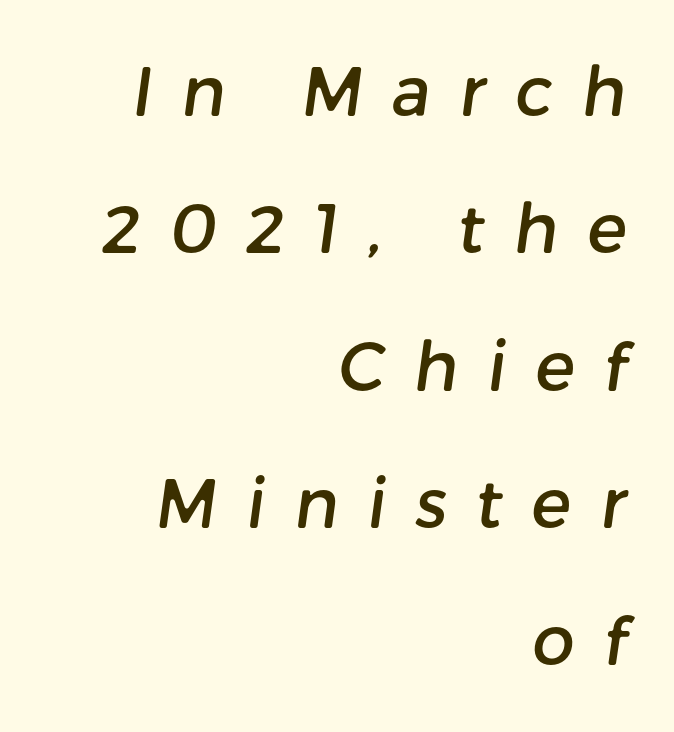
The image shows 67 px sans-serif type; set right-aligned, loose line spacing (2.05x), unusually wide letter spacing (+0.43 em), not underlined; low stroke contrast and a medium x-height.
